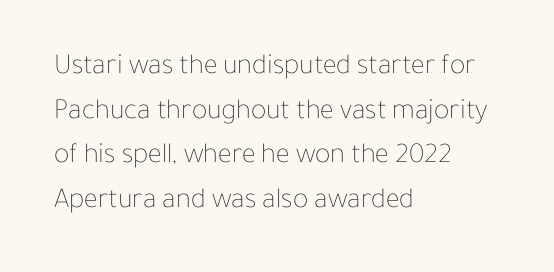
Q: Is the text bold? A: No.
Q: Is the text italic (slanted)? A: No, it is upright.
Q: Is the text underlined? A: No.
Q: How is the paragraph aligned? A: Left-aligned.
Q: Is the spacing between letters normal or unusually wide? A: Normal.
Q: Is the spacing between lines tight, normal or loose? A: Normal.
Q: Width (condensed, normal, or wide)? A: Normal.
Q: Stroke contrast? A: Low.
Q: x-height? A: Medium.
Q: Monospaced? A: No.
